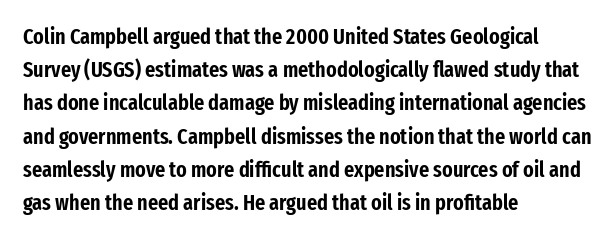
{"italic": "no", "underline": "no", "align": "left", "line_spacing": "normal", "line_spacing_ratio": 1.51, "letter_spacing": "normal", "letter_spacing_em": 0.0, "glyph_px": 22}
